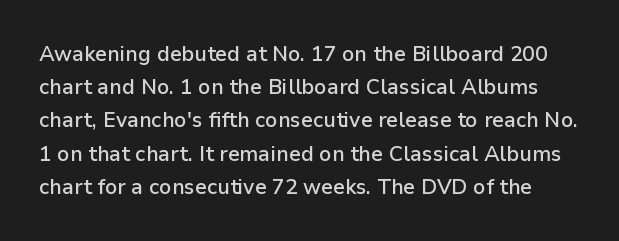
{"italic": "no", "bold": "semi", "underline": "no", "line_spacing": "normal", "line_spacing_ratio": 1.58, "letter_spacing": "normal", "letter_spacing_em": 0.0, "glyph_px": 21}
